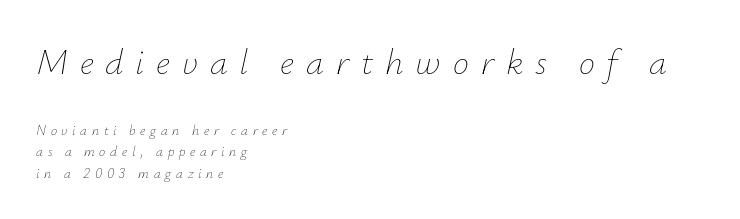
The image shows 36 px thin type, italic (leaning right); set left-aligned, normal line spacing (1.53x), unusually wide letter spacing (+0.33 em), not underlined; the first (top) block is 2.57x larger; low stroke contrast and a small x-height.
